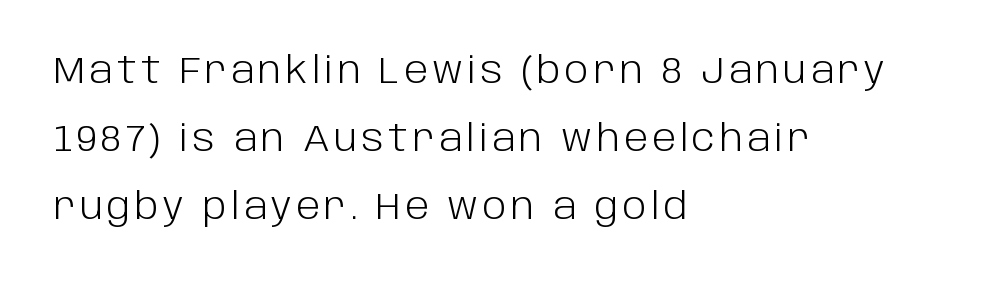
The image shows 36 px light sans-serif type, upright; set left-aligned, line spacing 1.89x, not underlined; low stroke contrast and a large x-height.
